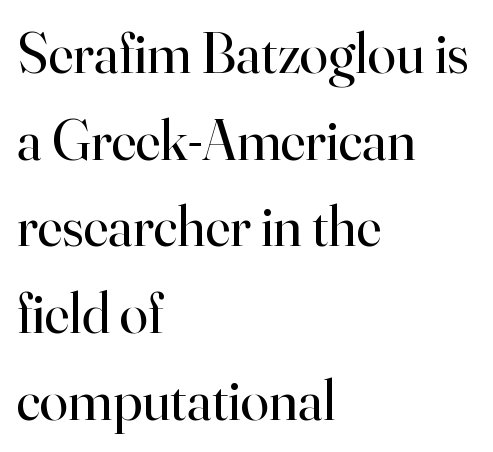
{"serif": "yes", "italic": "no", "bold": "no", "weight": "regular", "width": "normal", "stroke_contrast": "high", "x_height": "small", "monospaced": "no", "underline": "no", "align": "left", "line_spacing": "normal", "line_spacing_ratio": 1.52, "letter_spacing": "normal", "letter_spacing_em": 0.0, "glyph_px": 57}
